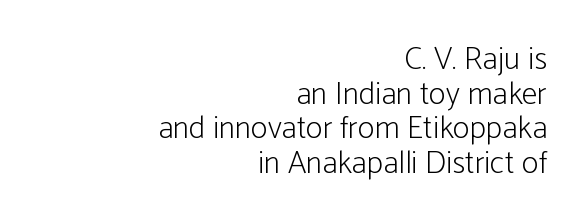
The image shows 32 px light, condensed sans-serif type, upright; set right-aligned, tight line spacing (1.08x), normal letter spacing, not underlined; low stroke contrast and a medium x-height.
